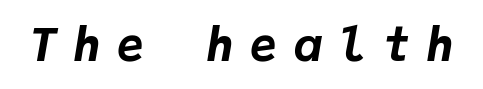
{"italic": "yes", "lean": "right", "slant_degrees": 9, "bold": "yes", "weight": "bold", "width": "normal", "stroke_contrast": "low", "x_height": "medium", "monospaced": "yes", "underline": "no", "letter_spacing": "wide", "letter_spacing_em": 0.36, "glyph_px": 46}
